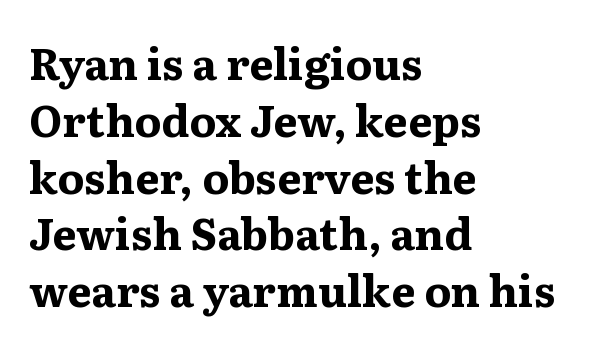
Whoever set this chose a conventional vertical rhythm. The letterforms sit shoulder to shoulder at normal distance. If you drew a line through each stem, it would be perfectly vertical. Words float on clear page, feet unadorned.
